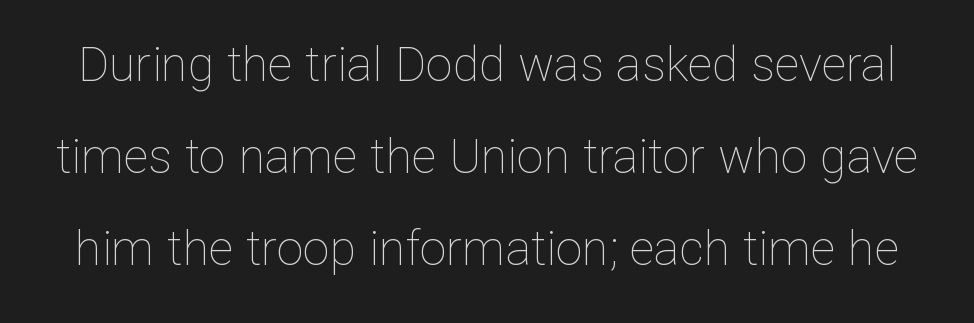
The image shows 48 px thin type, upright; set loose line spacing (1.92x), normal letter spacing, not underlined; low stroke contrast and a medium x-height.
